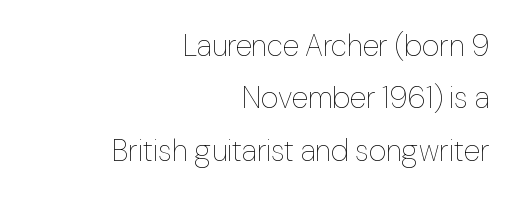
The letters stand straight up with perfectly vertical stems. The face used here is rendered with its standard letterfit. All the whitespace from short lines collects on the left. Here the designer chose a conventional face with non-uniform glyph widths. The strip under each line holds only bare page.
